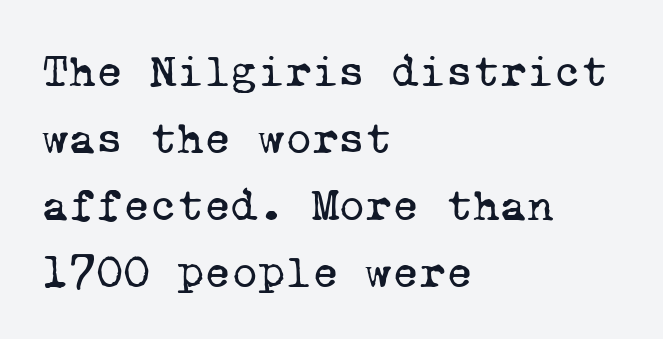
Honestly, there is no underline to notice here at all. Baseline-to-baseline distance is the conventional proportion of letter height. Honestly, the letter spacing is just normal — you wouldn't notice it. Unbolded letterforms with no extra heft. The letters march in equal steps, a hallmark of fixed-pitch type. Short and long lines alike share a common starting point at left.
